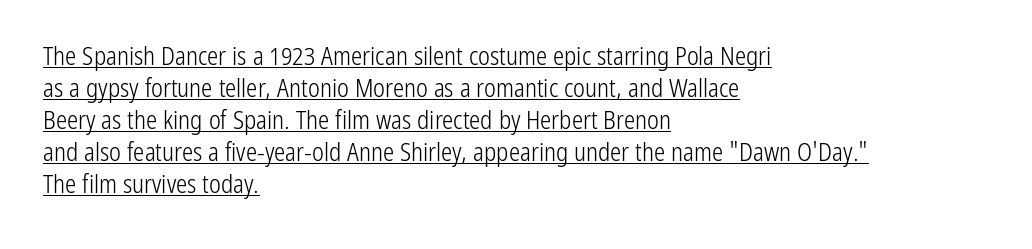
A typesetter would call this leading conventional body-copy spacing. Ordinary non-slanted type is in use. Honestly, the underline is the first thing you notice here. Ink coverage per letter is moderate at most. Left-aligned paragraph, ragged on the right.
